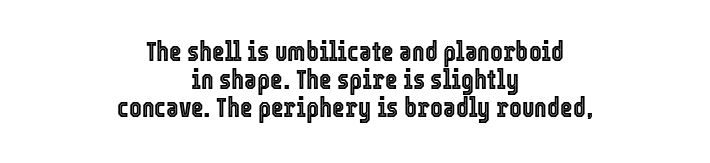
The image shows 27 px text type, upright; set centered, tight line spacing (1.03x), normal letter spacing, not underlined.
